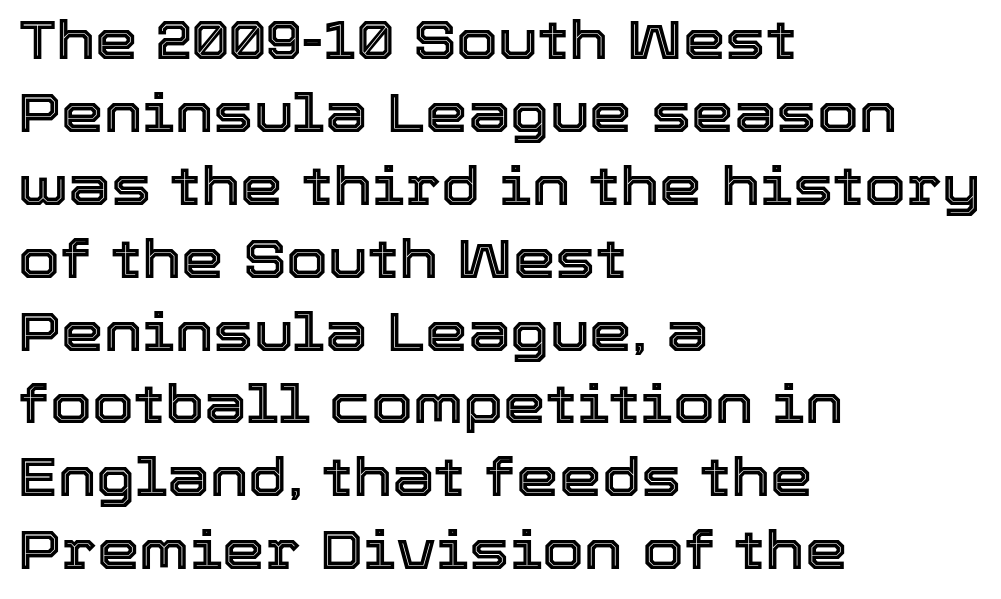
{"italic": "no", "width": "normal", "x_height": "medium", "monospaced": "no", "underline": "no", "align": "left", "line_spacing": "normal", "line_spacing_ratio": 1.35, "letter_spacing": "normal", "letter_spacing_em": 0.0, "glyph_px": 54}
